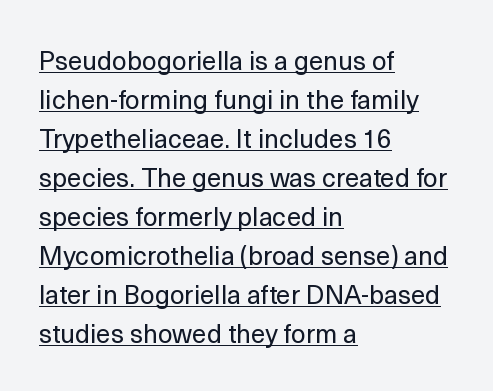
{"italic": "no", "bold": "no", "underline": "yes", "align": "left", "line_spacing": "normal", "line_spacing_ratio": 1.5, "letter_spacing": "normal", "letter_spacing_em": 0.0, "glyph_px": 26}
